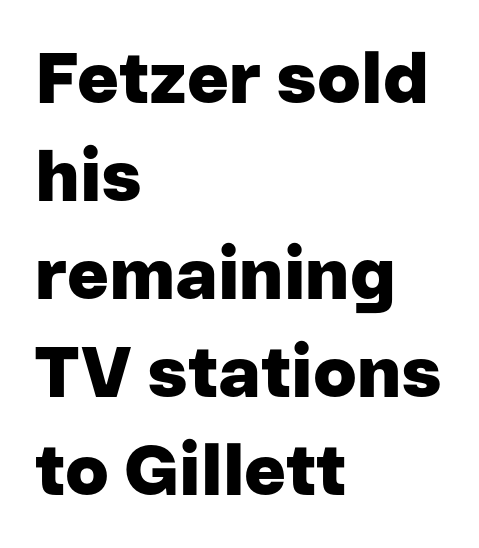
These lines were composed using upright roman letters. Set as a true bold cut, around the 700 mark. Each new line begins a customary step beneath the previous one. Do the characters align in a grid? No, the font is proportional. Nobody touched the tracking dial on this one. The baseline area is clear.
